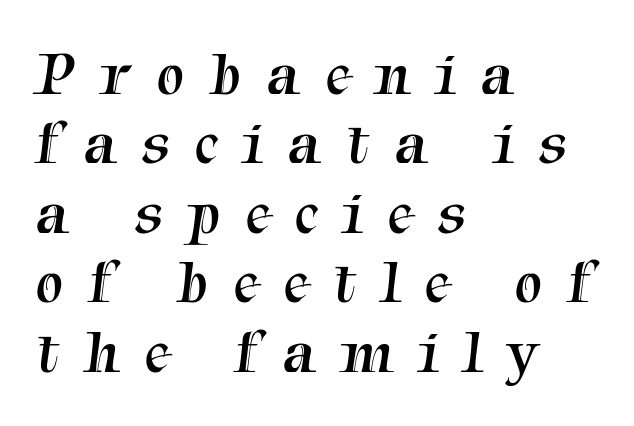
Q: Is the text bold? A: No.
Q: Is the typeface a serif or a sans-serif typeface? A: Serif.
Q: Is the text underlined? A: No.
Q: How is the paragraph aligned? A: Left-aligned.
Q: Is the spacing between letters normal or unusually wide? A: Unusually wide.
Q: Is the spacing between lines tight, normal or loose? A: Tight.
Q: Width (condensed, normal, or wide)? A: Normal.
Q: Stroke contrast? A: Medium.
Q: x-height? A: Medium.
Q: Monospaced? A: No.
